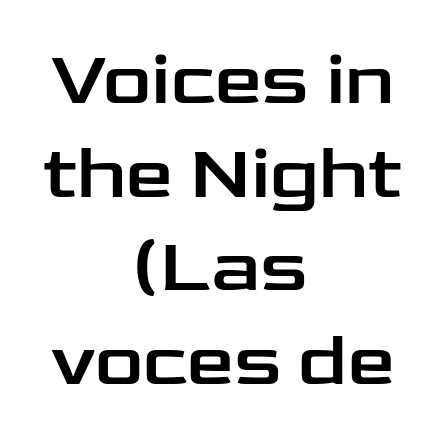
The line texture is even and compact thanks to regular tracking. No word sits above an underline. Horizontal bands of white between lines are of average thickness. Ascenders rise straight up at ninety degrees. What kind of face is this? One without serifs — a sans.
